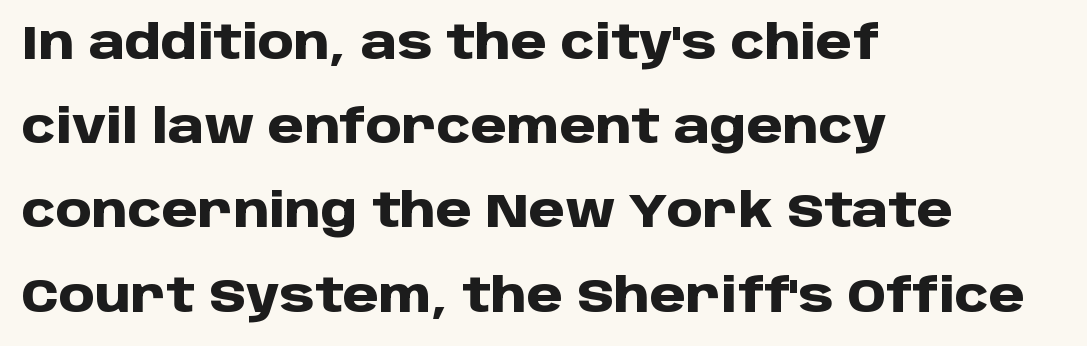
Q: Is the text bold? A: Yes.
Q: Is the text italic (slanted)? A: No, it is upright.
Q: Is the typeface a serif or a sans-serif typeface? A: Sans-serif.
Q: Is the text underlined? A: No.
Q: How is the paragraph aligned? A: Left-aligned.
Q: Is the spacing between letters normal or unusually wide? A: Normal.
Q: Width (condensed, normal, or wide)? A: Normal.
Q: Stroke contrast? A: Low.
Q: x-height? A: Large.
Q: Monospaced? A: No.
